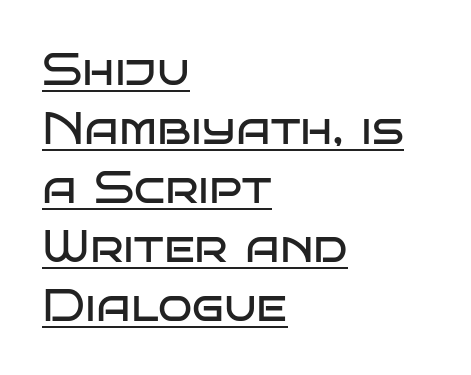
The image shows 45 px regular-weight, wide sans-serif type, upright; set left-aligned, normal line spacing (1.31x), normal letter spacing, underlined; low stroke contrast and a large x-height.
